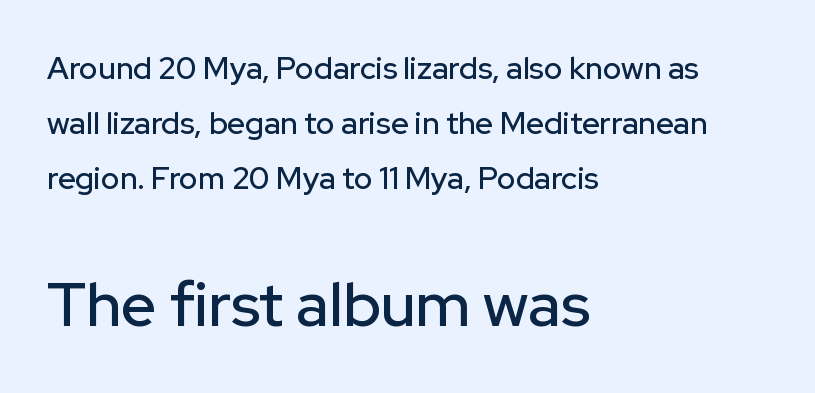
Line starts are locked; line ends wander. How are the letters spaced? Ordinarily, with no added tracking. Anything drawn beneath the words? Only blank space. The block sitting lower on the canvas is the one with enlarged characters. The face used here is proportionally spaced, like ordinary book or web type.
